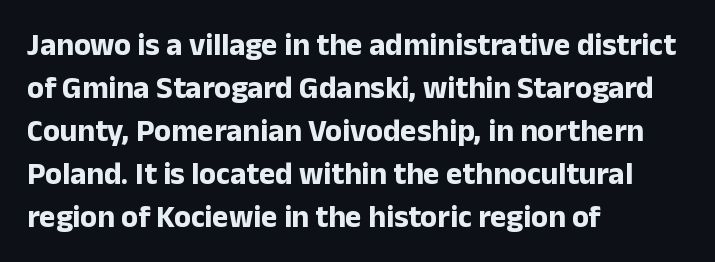
The image shows 31 px bold sans-serif type, upright; set left-aligned, normal line spacing (1.39x), normal letter spacing, not underlined; low stroke contrast and a medium x-height.
